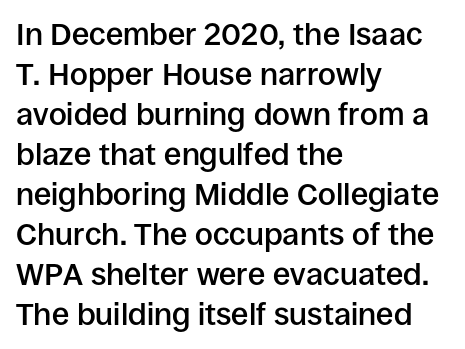
Q: Is the text bold? A: Semi-bold.
Q: Is the text italic (slanted)? A: No, it is upright.
Q: Is the typeface a serif or a sans-serif typeface? A: Sans-serif.
Q: Is the text underlined? A: No.
Q: How is the paragraph aligned? A: Left-aligned.
Q: Is the spacing between letters normal or unusually wide? A: Normal.
Q: Is the spacing between lines tight, normal or loose? A: Normal.
Q: Width (condensed, normal, or wide)? A: Normal.
Q: Stroke contrast? A: Low.
Q: x-height? A: Large.
Q: Monospaced? A: No.
